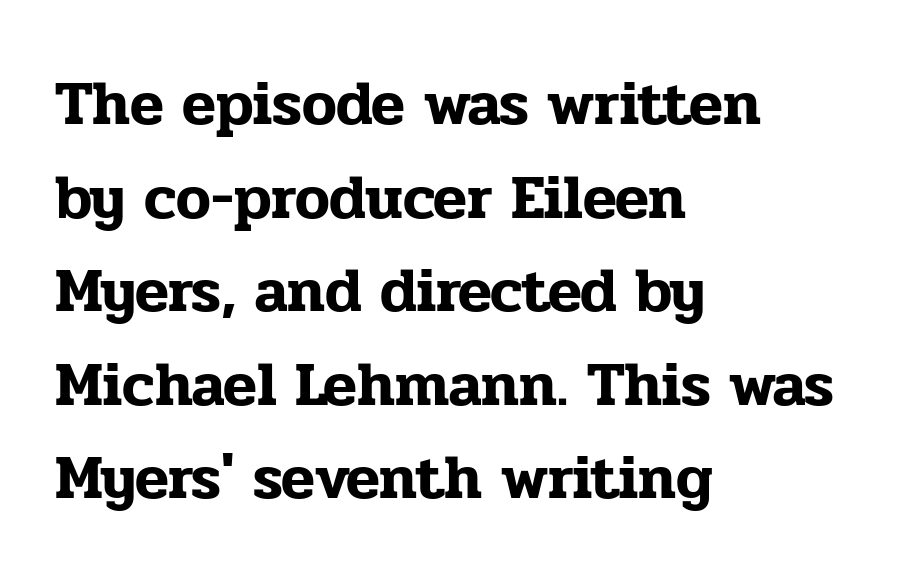
Rendered with straight, roman letterforms. Rule under the text: the space is simply empty. These lines are rendered in a variable-pitch font. A typesetter would call this leading conventional body-copy spacing.
